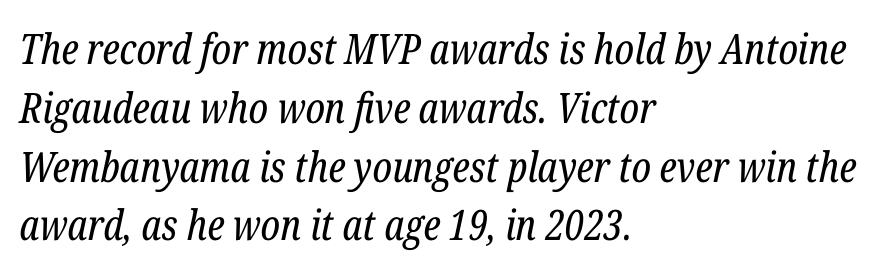
Q: Is the text bold? A: No.
Q: Is the text italic (slanted)? A: Yes, it leans right by about 12 degrees.
Q: Is the typeface a serif or a sans-serif typeface? A: Serif.
Q: Is the text underlined? A: No.
Q: How is the paragraph aligned? A: Left-aligned.
Q: Is the spacing between letters normal or unusually wide? A: Normal.
Q: Is the spacing between lines tight, normal or loose? A: Normal.
Q: Width (condensed, normal, or wide)? A: Condensed.
Q: Stroke contrast? A: Low.
Q: x-height? A: Medium.
Q: Monospaced? A: No.
